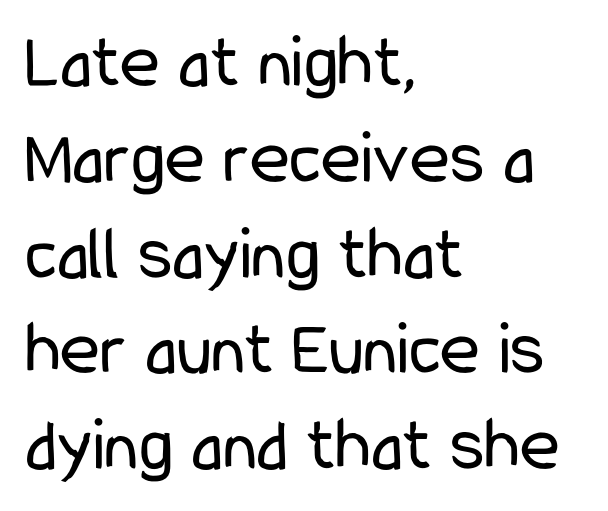
The image shows 76 px regular-weight, condensed sans-serif type, upright; set left-aligned, normal line spacing (1.26x), normal letter spacing, not underlined; low stroke contrast and a medium x-height.
